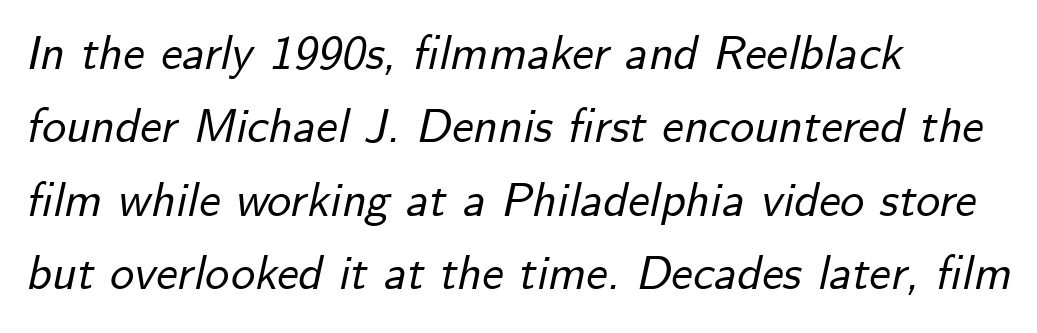
Q: Is the text italic (slanted)? A: Yes, it leans right by about 12 degrees.
Q: Is the text underlined? A: No.
Q: How is the paragraph aligned? A: Left-aligned.
Q: Is the spacing between letters normal or unusually wide? A: Normal.
Q: Is the spacing between lines tight, normal or loose? A: Normal.
Q: Width (condensed, normal, or wide)? A: Normal.
Q: Stroke contrast? A: Low.
Q: x-height? A: Small.
Q: Monospaced? A: No.
